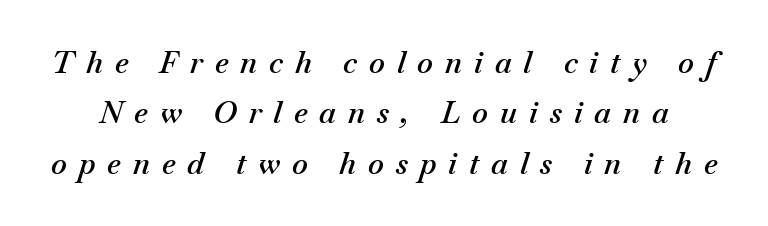
The image shows 30 px semibold type, italic (leaning right); set normal line spacing (1.68x), unusually wide letter spacing (+0.4 em), not underlined; medium stroke contrast and a small x-height.
